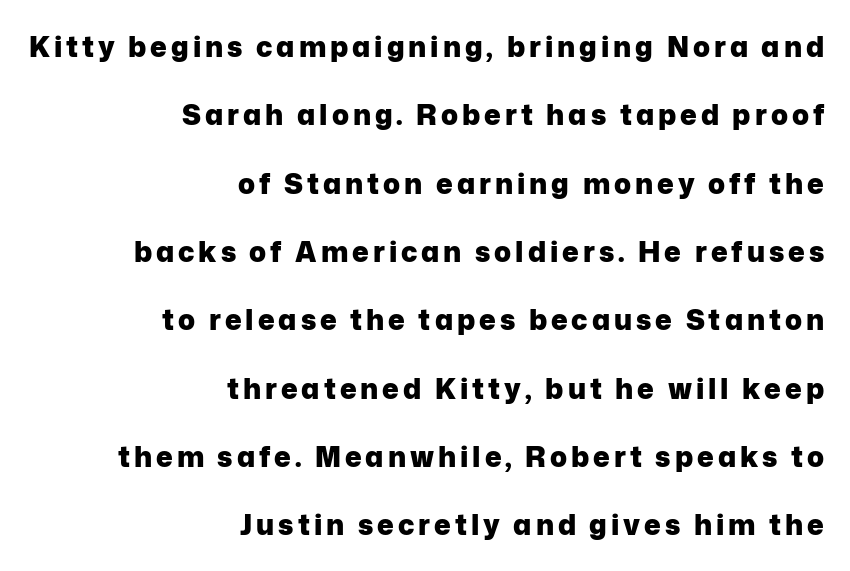
Q: Is the text bold? A: Yes.
Q: Is the text italic (slanted)? A: No, it is upright.
Q: Is the typeface a serif or a sans-serif typeface? A: Sans-serif.
Q: Is the text underlined? A: No.
Q: How is the paragraph aligned? A: Right-aligned.
Q: Is the spacing between lines tight, normal or loose? A: Loose.
Q: Width (condensed, normal, or wide)? A: Normal.
Q: Stroke contrast? A: Low.
Q: x-height? A: Medium.
Q: Monospaced? A: No.
